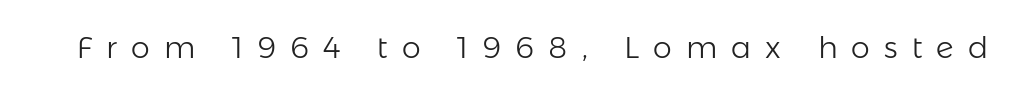
To sum up the face: it is a sans, with no serifs. The passage shown is not underscored anywhere. You can tell it's not italic because the verticals are truly vertical. Loose tracking; the words dissolve into strings of separated letters.
